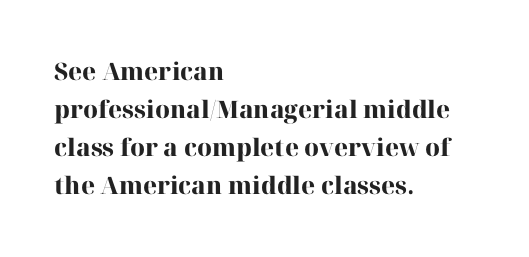
The image shows 24 px bold type, upright; set left-aligned, normal line spacing (1.59x), normal letter spacing, not underlined.
